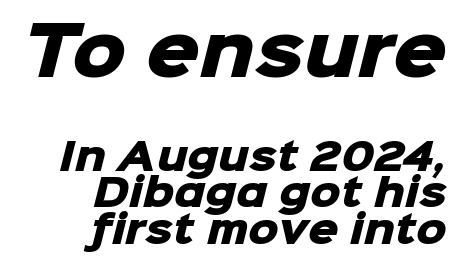
The strokes are fattened all the way to bold. You could not count columns in this text — the font is proportionally spaced. Size contrast runs from large at the top to small at the bottom. A flush-right, rag-left setting is used for this passage. Horizontal bands of white between lines are thin slivers. Any mark beneath the type? The region is blank.
